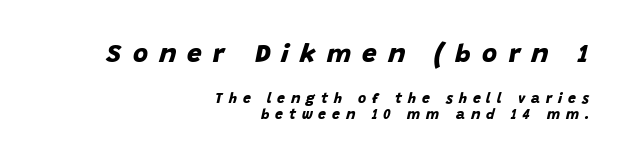
The image shows 26 px bold type; set right-aligned, tight line spacing (1.14x), unusually wide letter spacing (+0.43 em), not underlined; the first (top) block is 1.86x larger.
